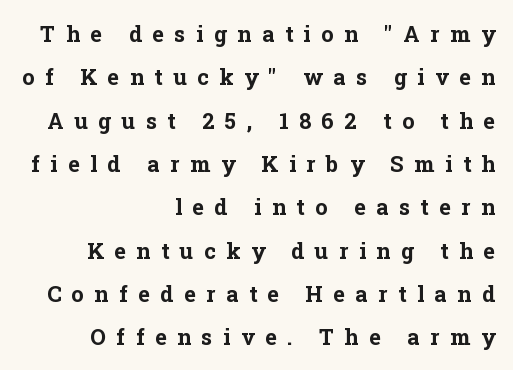
{"italic": "no", "bold": "yes", "underline": "no", "align": "right", "line_spacing": "loose", "line_spacing_ratio": 1.97, "letter_spacing": "wide", "letter_spacing_em": 0.48, "glyph_px": 22}
